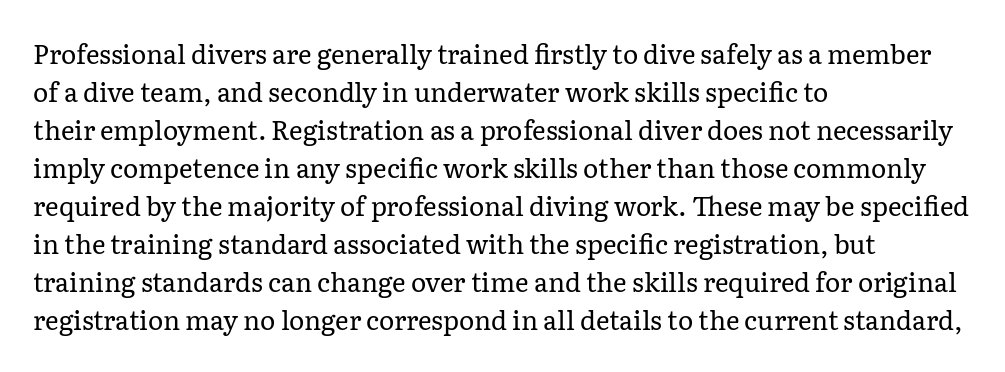
{"italic": "no", "bold": "no", "underline": "no", "align": "left", "line_spacing": "normal", "line_spacing_ratio": 1.46, "letter_spacing": "normal", "letter_spacing_em": 0.0, "glyph_px": 26}
